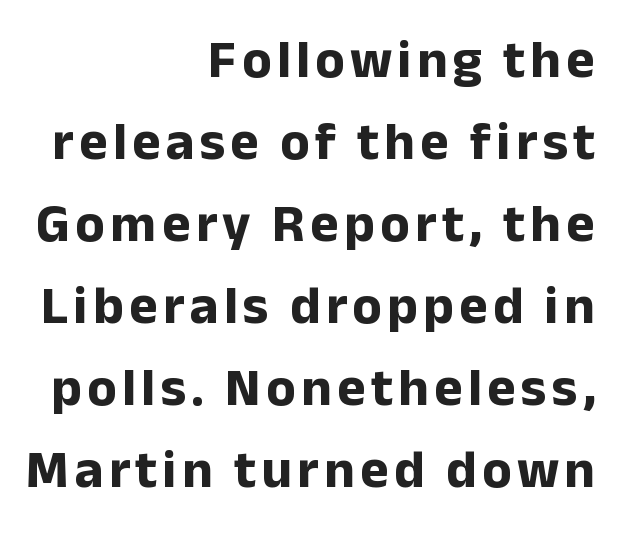
Q: Is the text bold? A: Yes.
Q: Is the text italic (slanted)? A: No, it is upright.
Q: Is the typeface a serif or a sans-serif typeface? A: Sans-serif.
Q: Is the text underlined? A: No.
Q: How is the paragraph aligned? A: Right-aligned.
Q: Is the spacing between lines tight, normal or loose? A: Normal.
Q: Width (condensed, normal, or wide)? A: Normal.
Q: Stroke contrast? A: Low.
Q: x-height? A: Medium.
Q: Monospaced? A: No.
